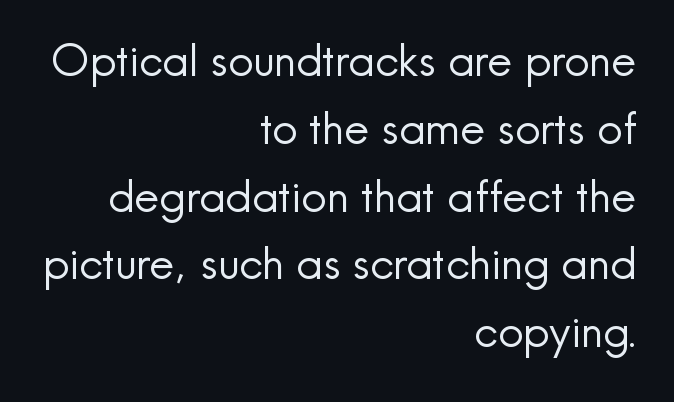
Q: Is the text bold? A: No.
Q: Is the text italic (slanted)? A: No, it is upright.
Q: Is the typeface a serif or a sans-serif typeface? A: Sans-serif.
Q: Is the text underlined? A: No.
Q: How is the paragraph aligned? A: Right-aligned.
Q: Is the spacing between letters normal or unusually wide? A: Normal.
Q: Is the spacing between lines tight, normal or loose? A: Normal.
Q: Width (condensed, normal, or wide)? A: Normal.
Q: x-height? A: Small.
Q: Monospaced? A: No.
